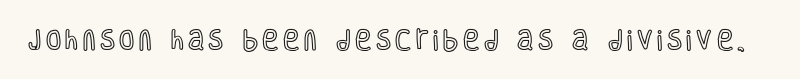
{"italic": "no", "underline": "no", "letter_spacing": "wide", "letter_spacing_em": 0.21, "glyph_px": 22}
